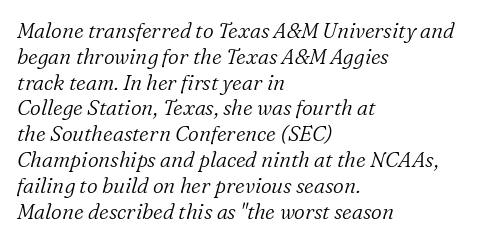
Q: Is the text bold? A: No.
Q: Is the text italic (slanted)? A: Yes, it leans right by about 16 degrees.
Q: Is the text underlined? A: No.
Q: How is the paragraph aligned? A: Left-aligned.
Q: Is the spacing between letters normal or unusually wide? A: Normal.
